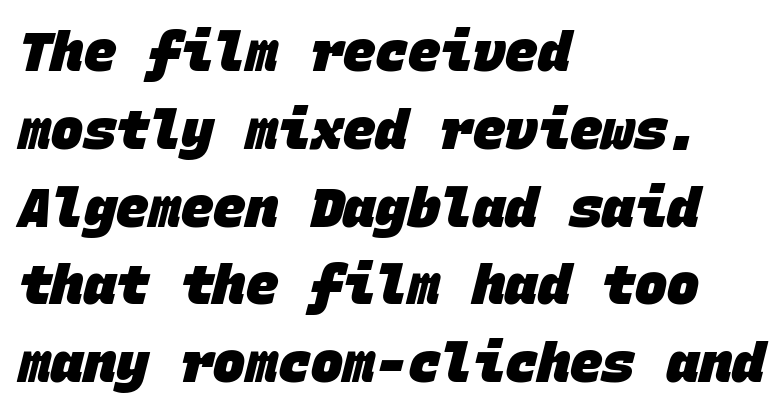
Left-aligned paragraph, ragged on the right. Note the uniform advance width — an 'i' takes as much space as an 'm'. Each row of text sits above clean, open space. Reading down the column, the eye jumps a familiar distance to each next line.
